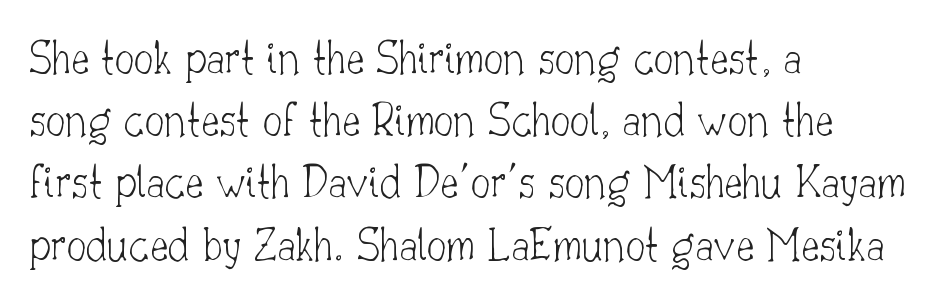
The image shows 49 px thin serif type, upright; set left-aligned, normal line spacing (1.27x), normal letter spacing, not underlined; low stroke contrast and a small x-height.
